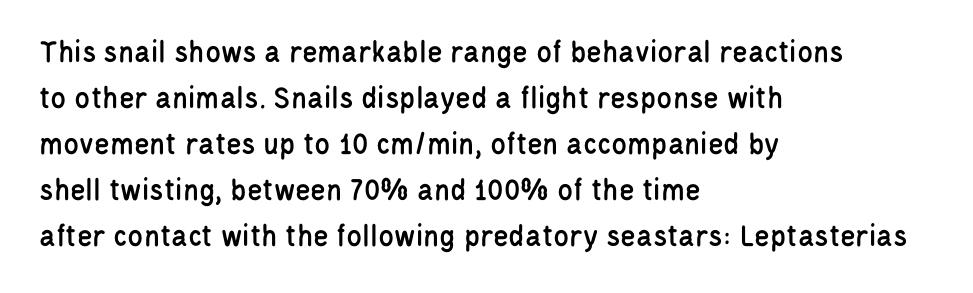
{"serif": "no", "italic": "no", "width": "condensed", "stroke_contrast": "low", "x_height": "large", "monospaced": "no", "underline": "no", "align": "left", "line_spacing": "normal", "line_spacing_ratio": 1.44, "letter_spacing": "normal", "letter_spacing_em": 0.0, "glyph_px": 32}
